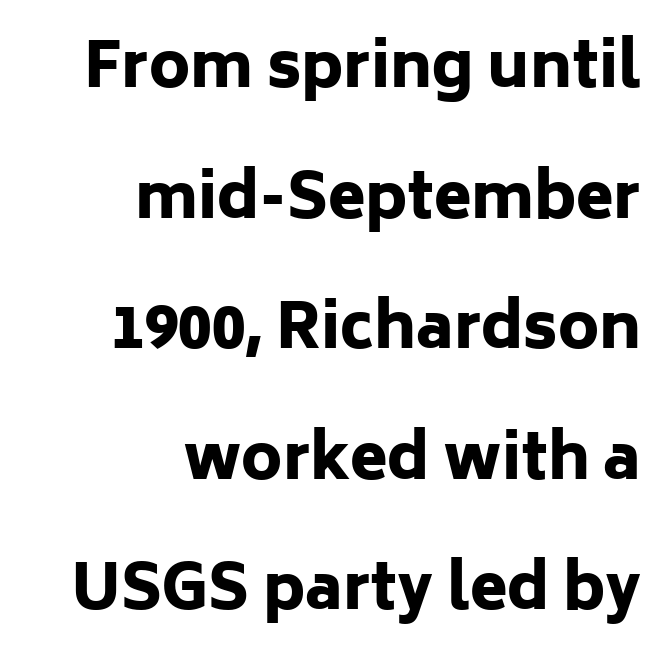
{"serif": "no", "italic": "no", "bold": "yes", "weight": "heavy", "width": "normal", "stroke_contrast": "low", "x_height": "medium", "monospaced": "no", "underline": "no", "align": "right", "line_spacing": "loose", "line_spacing_ratio": 2.14, "letter_spacing": "normal", "letter_spacing_em": 0.0, "glyph_px": 61}
